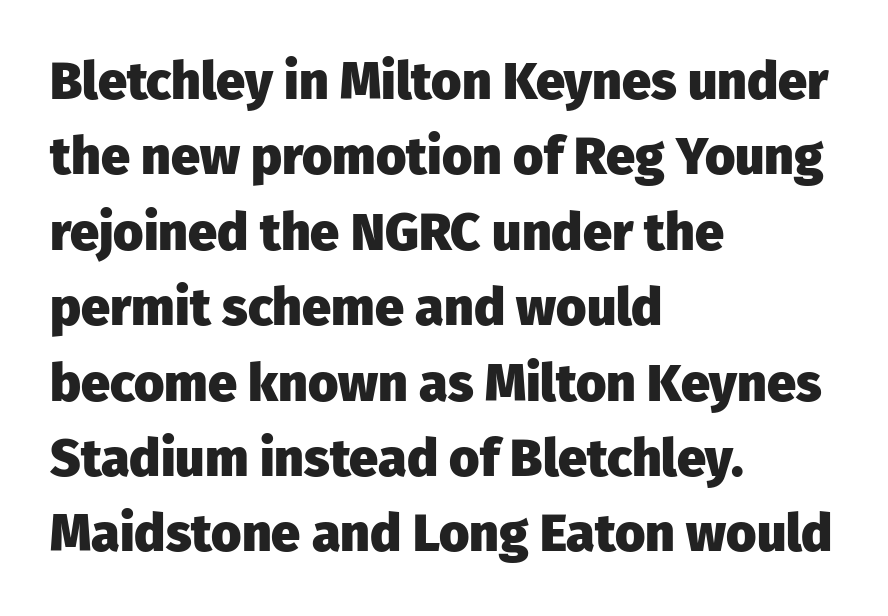
Spacing verdict: proportional, widths tailored to each character. These lines stack with their left ends in a neat column. Whoever set this chose a conventional vertical rhythm. Decoration check: the copy has no underline. The letters sit at their default tracking, neither squeezed nor spread. Stroke terminals: plain, sans-serif.
